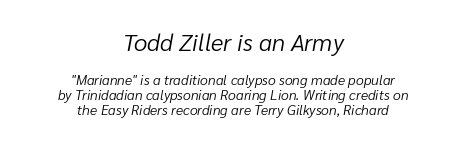
On a weight scale, this lands at 450 or below. Which margin do the lines hug? Neither — every line sits in the middle. The space directly below the letters is spotless. These lines huddle together more closely than default settings would place them. In terms of letterspacing, this is plain default setting.
